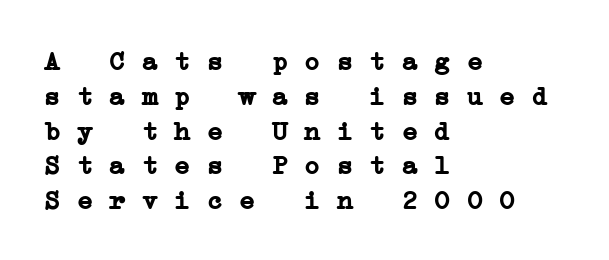
Bare-footed words on every line. A classic flush-left, rag-right setting is used for this passage. Look at the stroke-to-counter ratio: heavy, a bold. If you measured baseline to baseline, you'd find a middling distance.
